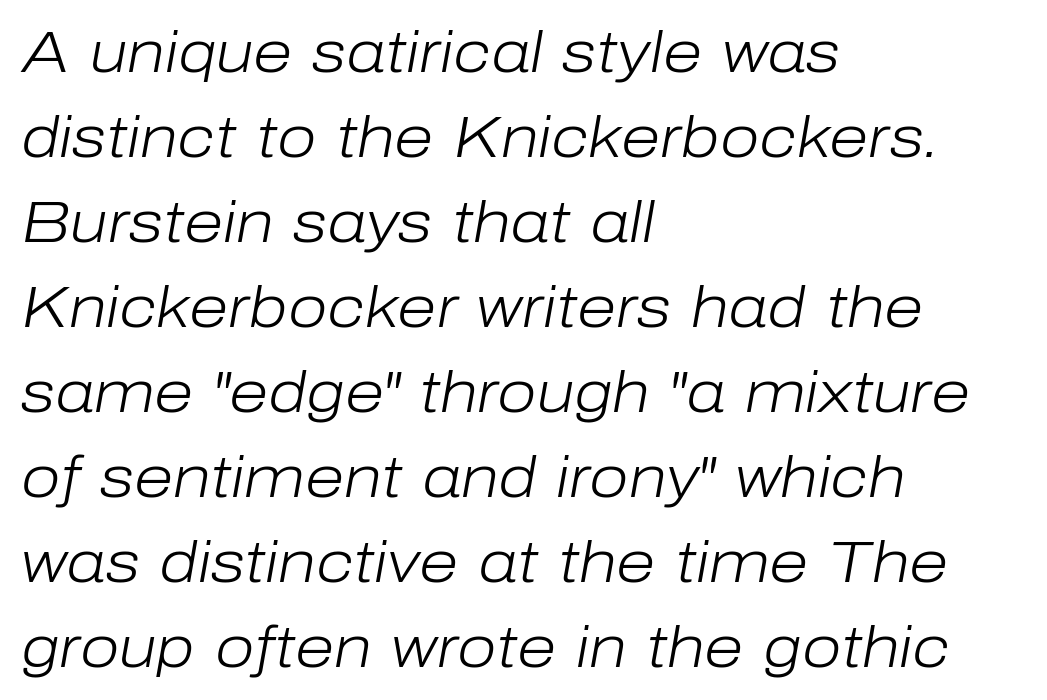
{"italic": "yes", "lean": "right", "slant_degrees": 10, "bold": "no", "weight": "light", "width": "normal", "stroke_contrast": "low", "x_height": "medium", "monospaced": "no", "underline": "no", "align": "left", "line_spacing": "normal", "line_spacing_ratio": 1.49, "letter_spacing": "normal", "letter_spacing_em": 0.0, "glyph_px": 57}
